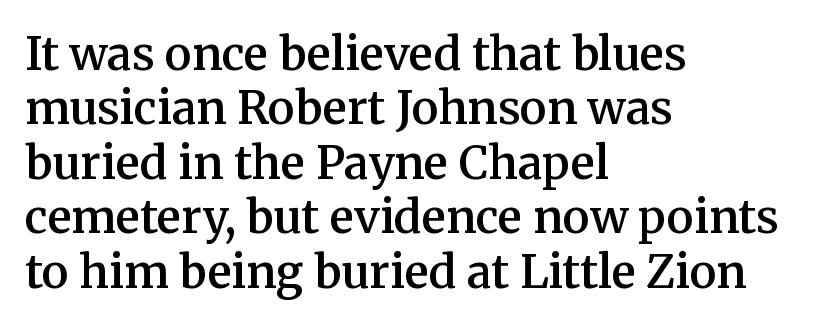
Q: Is the text bold? A: Semi-bold.
Q: Is the text italic (slanted)? A: No, it is upright.
Q: Is the typeface a serif or a sans-serif typeface? A: Serif.
Q: Is the text underlined? A: No.
Q: How is the paragraph aligned? A: Left-aligned.
Q: Is the spacing between letters normal or unusually wide? A: Normal.
Q: Width (condensed, normal, or wide)? A: Normal.
Q: Stroke contrast? A: Medium.
Q: x-height? A: Medium.
Q: Monospaced? A: No.
